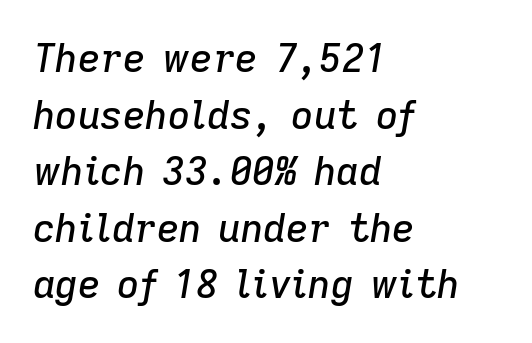
Underlining? Definitely not there. Every row of glyphs begins at an identical x-position on the left. A typesetter would call this leading conventional body-copy spacing. The glyphs look as if they've been sheared to an angle.
